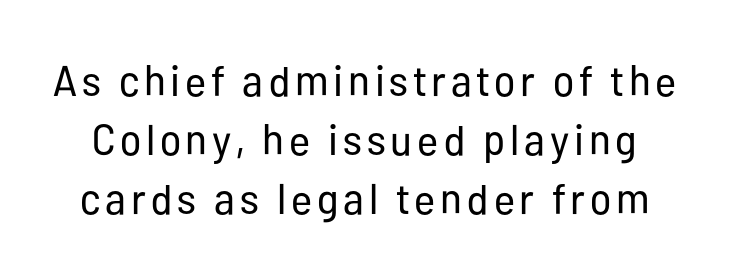
The image shows 43 px regular-weight, condensed sans-serif type, upright; set normal line spacing (1.37x), not underlined; low stroke contrast and a medium x-height.
